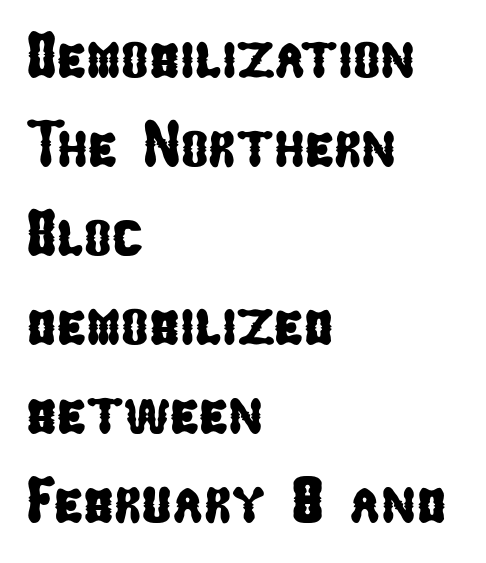
The image shows 65 px condensed sans-serif type; set left-aligned, normal line spacing (1.37x), normal letter spacing, not underlined; low stroke contrast and a medium x-height.
